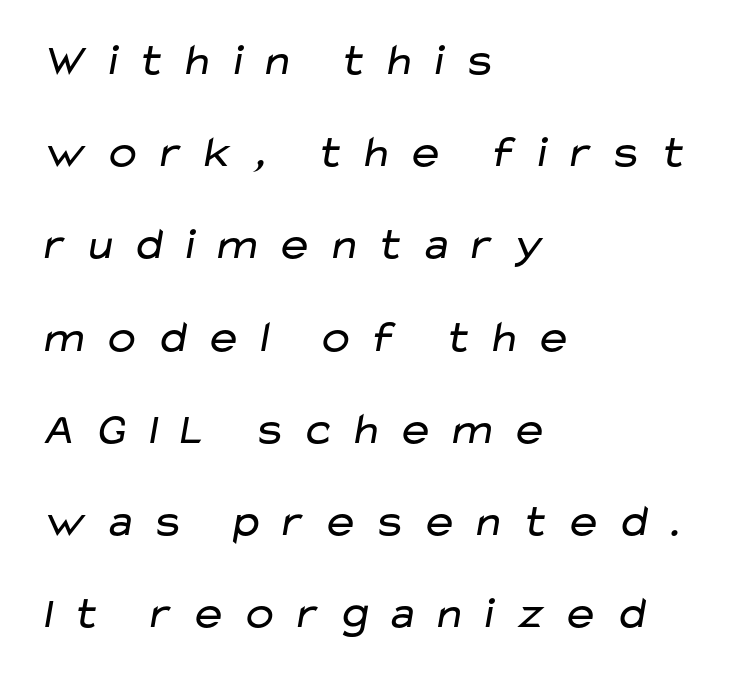
Spacing verdict: proportional, widths tailored to each character. Substantial extra tracking has been applied to these lines. Each letter's strokes conclude bluntly, with no projecting serifs. Casual observation: everything's shoved over to the left.
